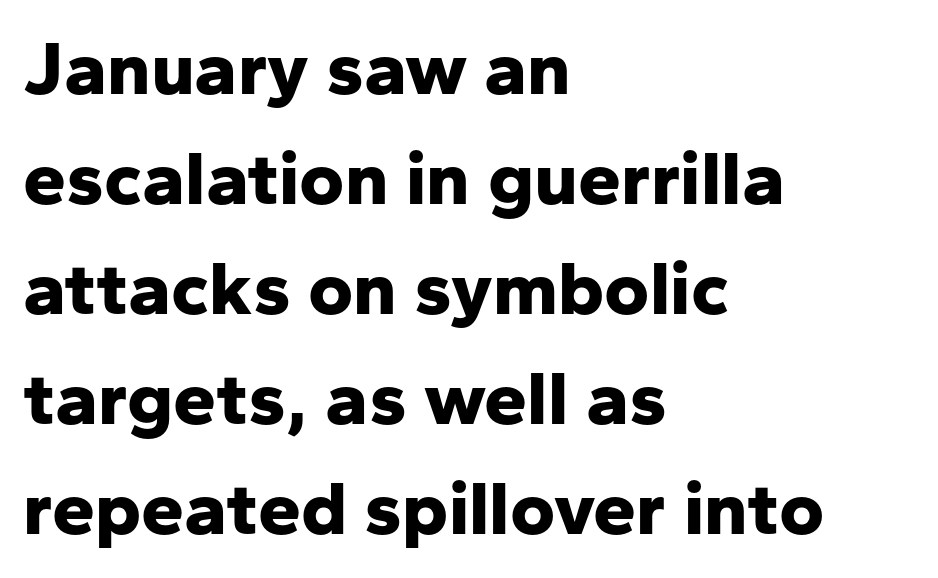
{"serif": "no", "italic": "no", "bold": "yes", "weight": "bold", "width": "normal", "stroke_contrast": "low", "x_height": "medium", "monospaced": "no", "underline": "no", "align": "left", "line_spacing": "normal", "line_spacing_ratio": 1.43, "letter_spacing": "normal", "letter_spacing_em": 0.0, "glyph_px": 77}
